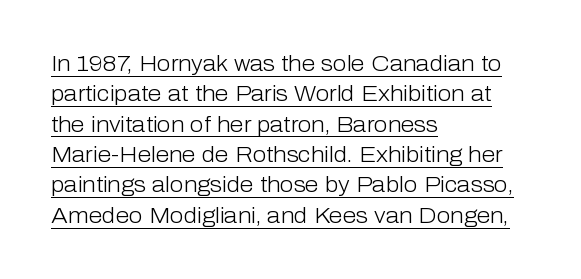
{"italic": "no", "bold": "no", "underline": "yes", "align": "left", "line_spacing": "normal", "line_spacing_ratio": 1.38, "letter_spacing": "normal", "letter_spacing_em": 0.0, "glyph_px": 22}
